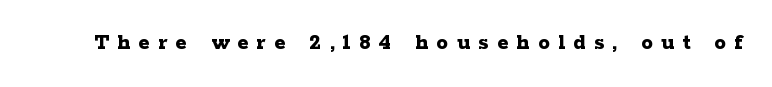
The image shows 23 px bold type, upright; set unusually wide letter spacing (+0.37 em), not underlined.
